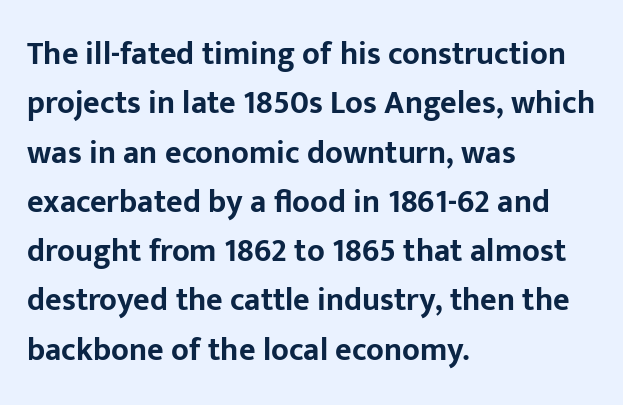
{"serif": "no", "italic": "no", "bold": "yes", "weight": "bold", "width": "normal", "stroke_contrast": "low", "x_height": "medium", "monospaced": "no", "underline": "no", "align": "left", "line_spacing": "normal", "line_spacing_ratio": 1.54, "letter_spacing": "normal", "letter_spacing_em": 0.0, "glyph_px": 32}
